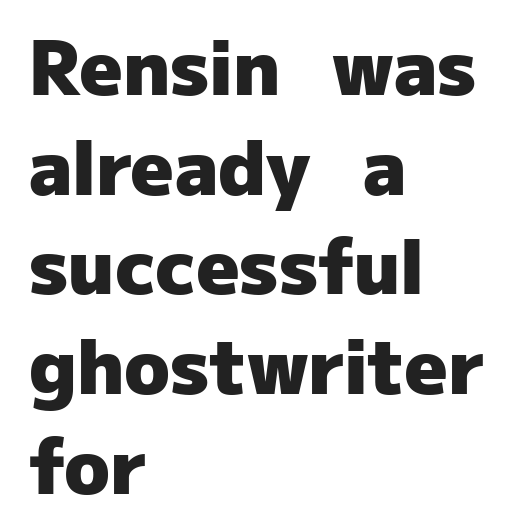
Students, observe: this is what conventionally led text looks like. This rendering employs a face without finishing strokes, i.e., a sans-serif. You could not count columns in this text — the font is proportionally spaced. Words float on clear page, feet unadorned. Line starts are locked; line ends wander.
